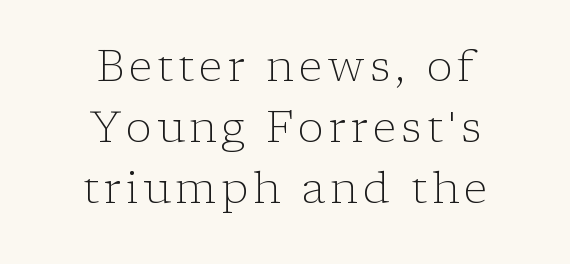
Q: Is the text bold? A: No.
Q: Is the text italic (slanted)? A: No, it is upright.
Q: Is the typeface a serif or a sans-serif typeface? A: Serif.
Q: Is the text underlined? A: No.
Q: How is the paragraph aligned? A: Centered.
Q: Is the spacing between lines tight, normal or loose? A: Normal.
Q: Width (condensed, normal, or wide)? A: Normal.
Q: Stroke contrast? A: Low.
Q: x-height? A: Medium.
Q: Monospaced? A: No.
